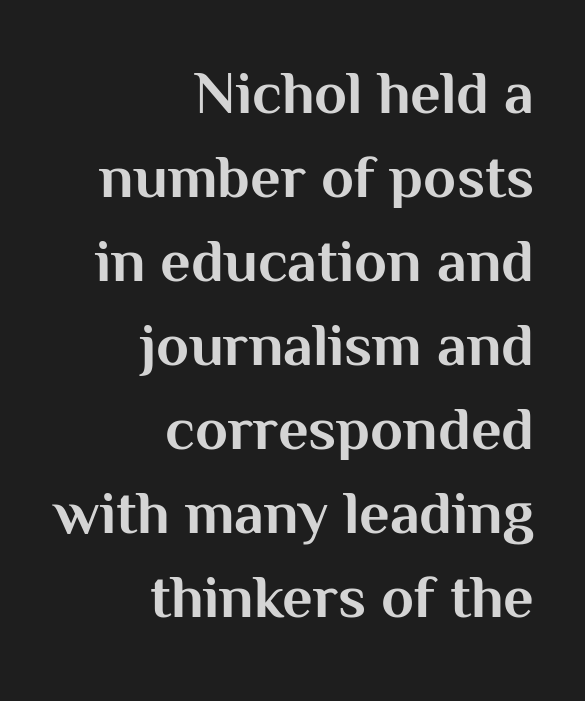
Q: Is the text bold? A: Yes.
Q: Is the text italic (slanted)? A: No, it is upright.
Q: Is the typeface a serif or a sans-serif typeface? A: Sans-serif.
Q: Is the text underlined? A: No.
Q: How is the paragraph aligned? A: Right-aligned.
Q: Is the spacing between letters normal or unusually wide? A: Normal.
Q: Is the spacing between lines tight, normal or loose? A: Normal.
Q: Width (condensed, normal, or wide)? A: Normal.
Q: Stroke contrast? A: Medium.
Q: x-height? A: Medium.
Q: Monospaced? A: No.
